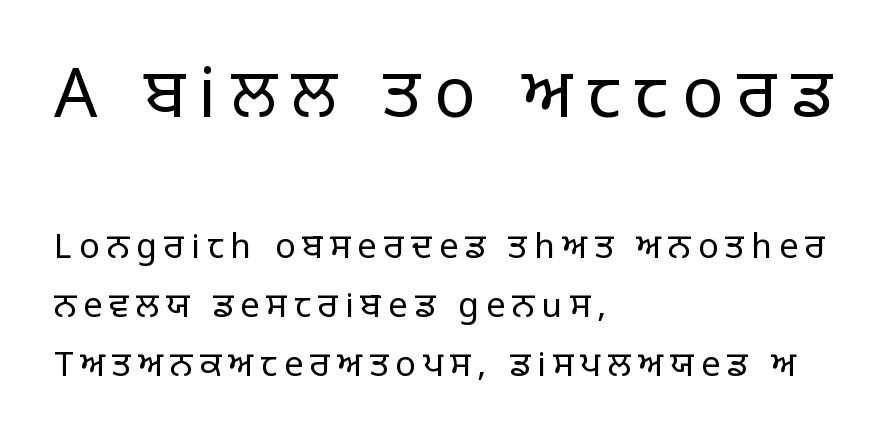
Q: Is the text bold? A: No.
Q: Is the text italic (slanted)? A: No, it is upright.
Q: Is the typeface a serif or a sans-serif typeface? A: Sans-serif.
Q: Is the text underlined? A: No.
Q: How is the paragraph aligned? A: Left-aligned.
Q: Is the spacing between letters normal or unusually wide? A: Unusually wide.
Q: Which block of text is set in a larger size, the first (top) or the second (bottom)? A: The first (top) one.
Q: Width (condensed, normal, or wide)? A: Normal.
Q: Stroke contrast? A: Low.
Q: x-height? A: Large.
Q: Monospaced? A: No.
